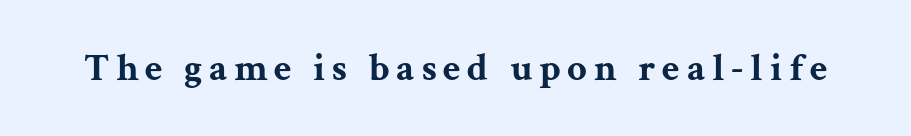
The image shows 39 px bold, wide serif type, upright; set not underlined; medium stroke contrast and a medium x-height.
